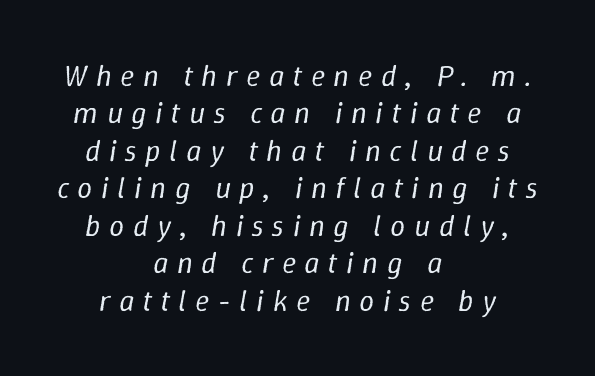
This sample is center-justified, so both line endings float freely. Interline gaps are of average width in this sample. Looks like regular typesetting: each glyph gets only the width it needs. This rendering widens character spacing well past its baseline value.
